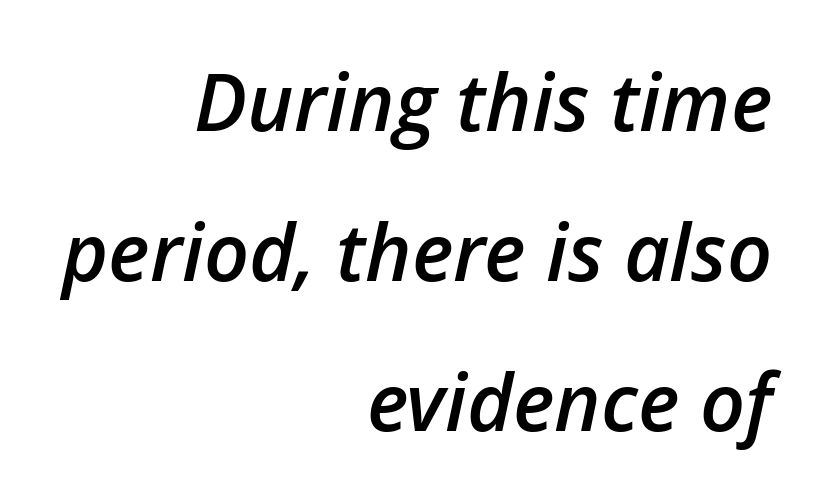
The line-height multiplier appears high, well above default. Looking at the ascenders, they clearly lean. Spacing verdict: proportional, widths tailored to each character. Weight check: semibold — heavier than regular, not quite bold. Only glyphs here, with clear space below each row. No extra tracking has been applied to these lines.
